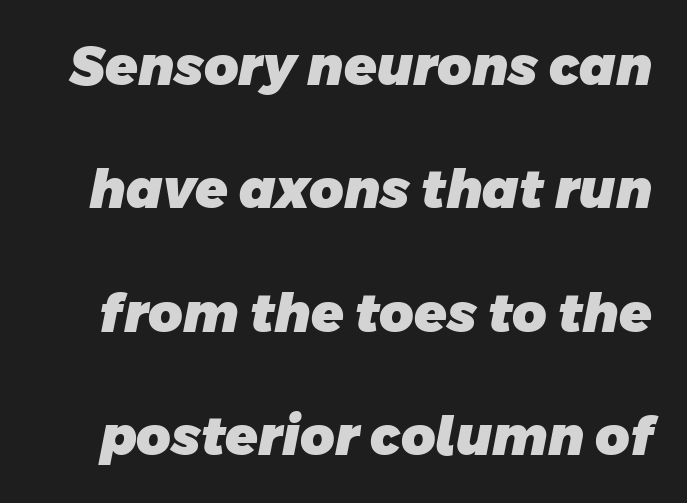
{"serif": "no", "bold": "yes", "weight": "heavy", "width": "normal", "stroke_contrast": "low", "x_height": "large", "monospaced": "no", "underline": "no", "line_spacing": "loose", "line_spacing_ratio": 2.33, "letter_spacing": "normal", "letter_spacing_em": 0.0, "glyph_px": 53}
